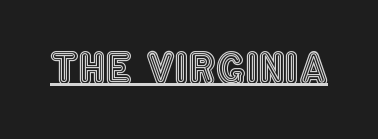
Q: Is the text italic (slanted)? A: No, it is upright.
Q: Is the text underlined? A: Yes.
Q: Is the spacing between letters normal or unusually wide? A: Normal.
Q: Width (condensed, normal, or wide)? A: Condensed.
Q: x-height? A: Large.
Q: Monospaced? A: No.
